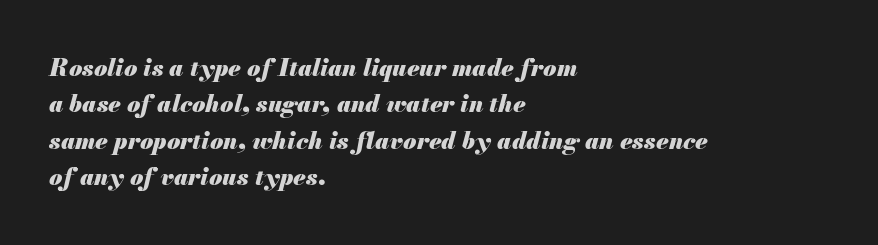
Q: Is the text bold? A: Yes.
Q: Is the text italic (slanted)? A: Yes, it leans right by about 13 degrees.
Q: Is the text underlined? A: No.
Q: How is the paragraph aligned? A: Left-aligned.
Q: Is the spacing between letters normal or unusually wide? A: Normal.
Q: Is the spacing between lines tight, normal or loose? A: Normal.
